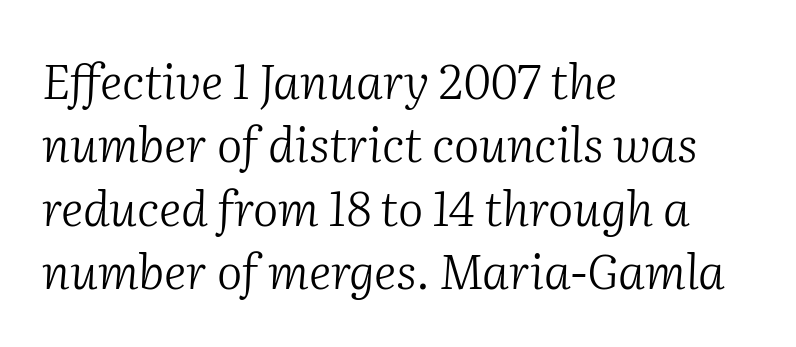
Q: Is the text bold? A: No.
Q: Is the text italic (slanted)? A: Yes, it leans right by about 2 degrees.
Q: Is the typeface a serif or a sans-serif typeface? A: Serif.
Q: Is the text underlined? A: No.
Q: How is the paragraph aligned? A: Left-aligned.
Q: Is the spacing between letters normal or unusually wide? A: Normal.
Q: Is the spacing between lines tight, normal or loose? A: Normal.
Q: Width (condensed, normal, or wide)? A: Normal.
Q: Stroke contrast? A: Medium.
Q: x-height? A: Medium.
Q: Monospaced? A: No.
